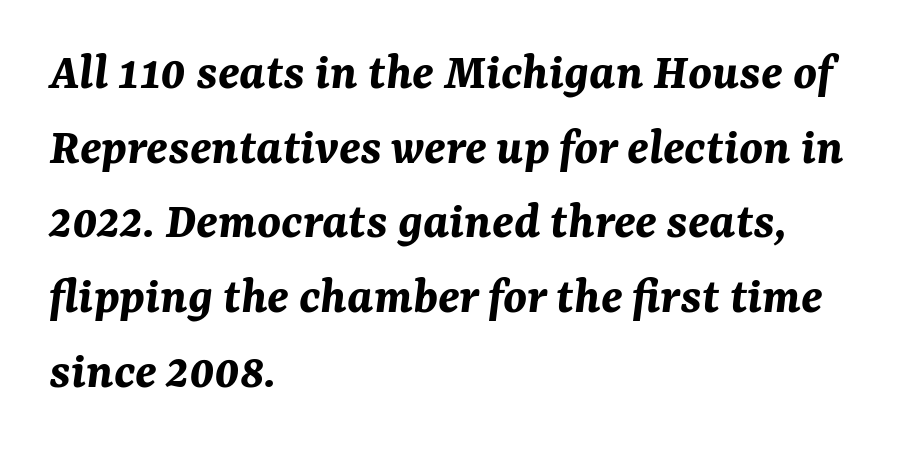
Type without underlining. Looks like regular typesetting: each glyph gets only the width it needs. Tall strokes in this sample are angled rather than plumb. What's the leading like? Ordinary, nothing unusual. Plenty of ink on the page — the face is bold.
